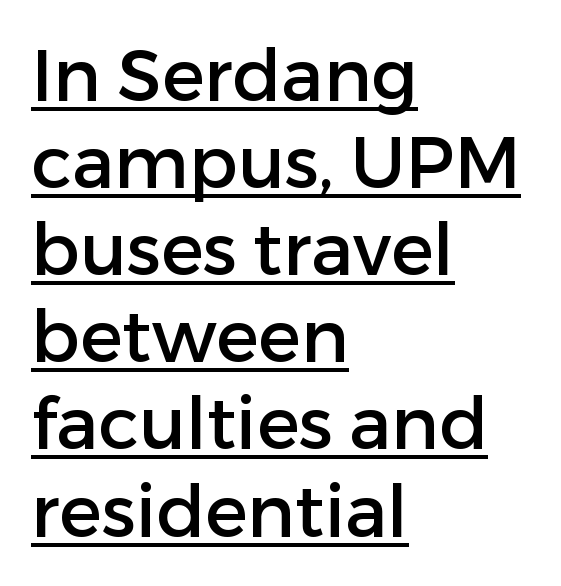
The image shows 72 px sans-serif type, upright; set left-aligned, line spacing 1.21x, normal letter spacing, underlined; low stroke contrast and a medium x-height.
